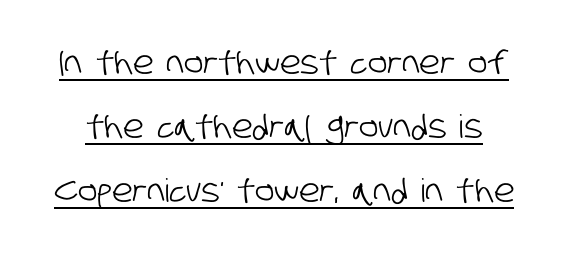
Q: Is the typeface a serif or a sans-serif typeface? A: Sans-serif.
Q: Is the text underlined? A: Yes.
Q: Is the spacing between letters normal or unusually wide? A: Normal.
Q: Is the spacing between lines tight, normal or loose? A: Loose.
Q: Width (condensed, normal, or wide)? A: Condensed.
Q: Stroke contrast? A: Low.
Q: x-height? A: Large.
Q: Monospaced? A: No.
